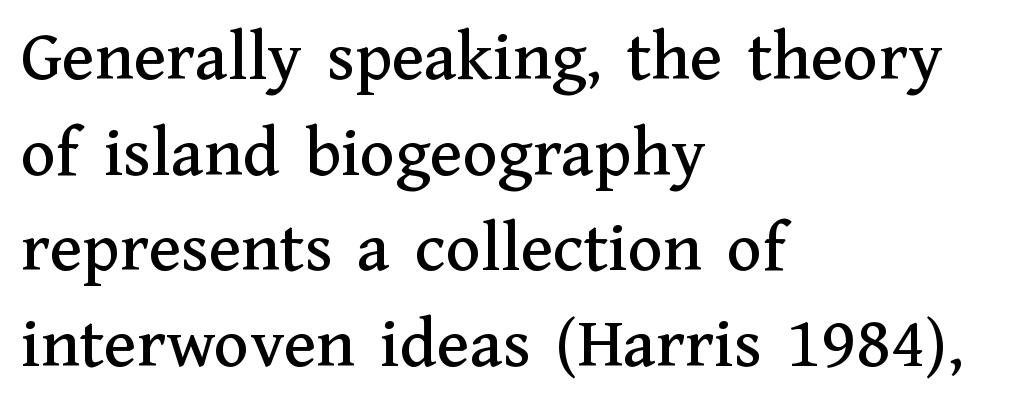
The font's upright variant was chosen for this text. Lines of text with bare space underneath. Reading down the block, your eye returns to a fixed left position each line. Is this a fixed-width face? No — the glyphs have proportional, varying widths. What stands out about the letter spacing? Nothing — it is the standard amount.
